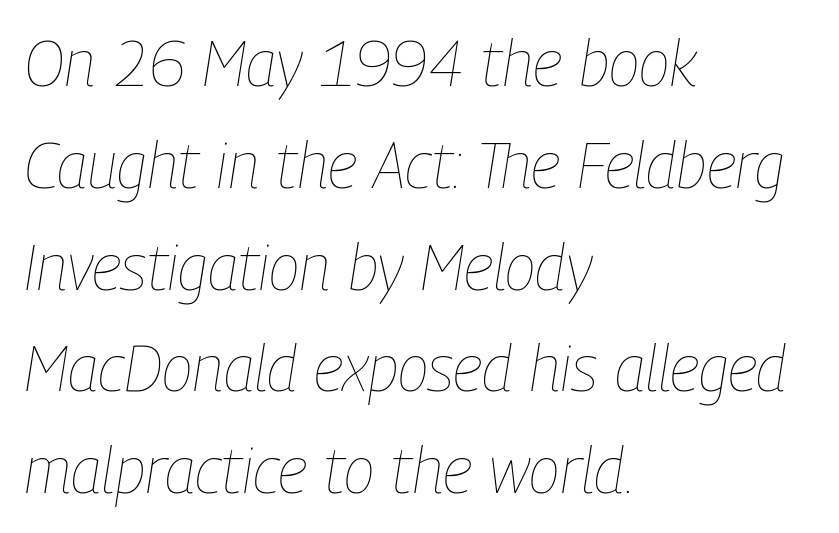
{"italic": "yes", "lean": "right", "slant_degrees": 9, "bold": "no", "weight": "thin", "width": "condensed", "stroke_contrast": "low", "x_height": "medium", "monospaced": "no", "underline": "no", "align": "left", "line_spacing": "normal", "line_spacing_ratio": 1.59, "letter_spacing": "normal", "letter_spacing_em": 0.0, "glyph_px": 64}
